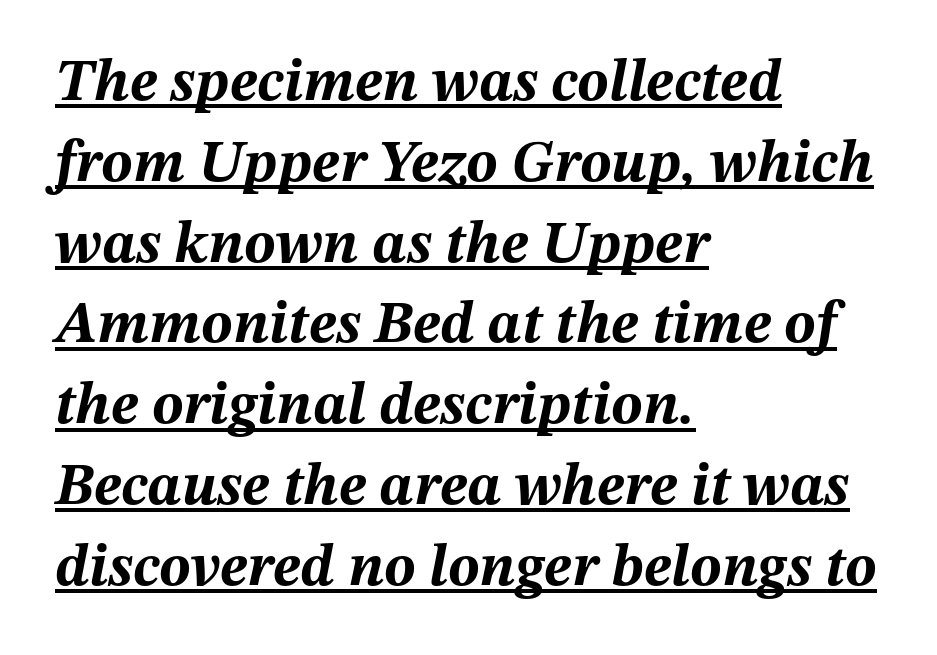
Short note: letters normally spaced. Quick note: underline on. Reading down the block, your eye returns to a fixed left position each line. Each new line begins a customary step beneath the previous one.
